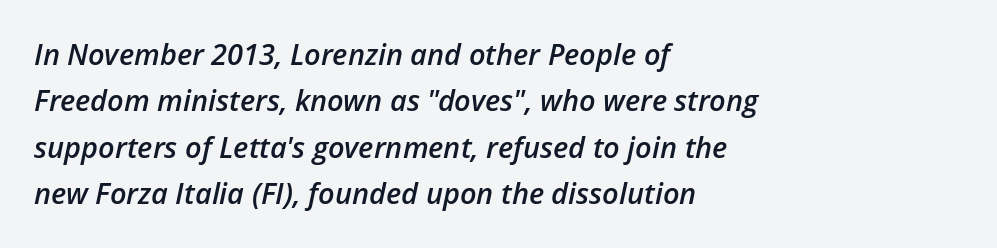
{"italic": "yes", "lean": "right", "slant_degrees": 12, "bold": "semi", "weight": "semibold", "width": "normal", "stroke_contrast": "low", "x_height": "medium", "monospaced": "no", "underline": "no", "align": "left", "line_spacing": "normal", "line_spacing_ratio": 1.6, "letter_spacing": "normal", "letter_spacing_em": 0.0, "glyph_px": 29}
